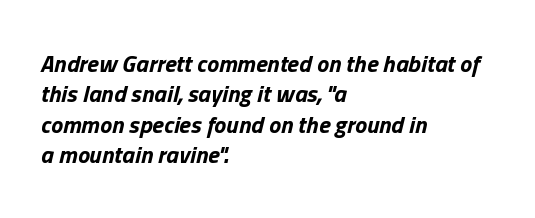
{"italic": "yes", "lean": "right", "slant_degrees": 13, "bold": "yes", "underline": "no", "align": "left", "line_spacing": "normal", "line_spacing_ratio": 1.27, "letter_spacing": "normal", "letter_spacing_em": 0.0, "glyph_px": 24}
